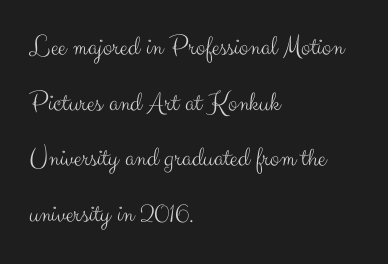
This sample uses plain, unmodified letter spacing. These lines are rendered in a variable-pitch font. On a weight scale, this lands at 450 or below. Quick note: underline off. The passage shown is typeset with a sans-serif family.
